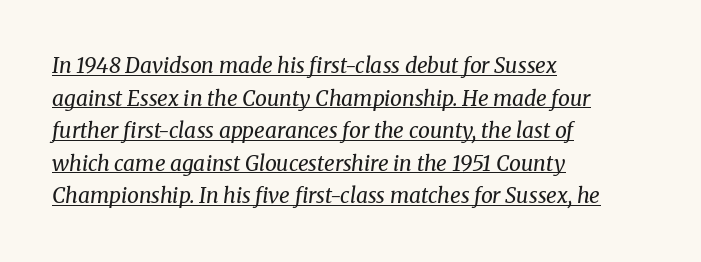
Q: Is the text bold? A: No.
Q: Is the text italic (slanted)? A: Yes, it leans right by about 8 degrees.
Q: Is the text underlined? A: Yes.
Q: How is the paragraph aligned? A: Left-aligned.
Q: Is the spacing between letters normal or unusually wide? A: Normal.
Q: Is the spacing between lines tight, normal or loose? A: Normal.
